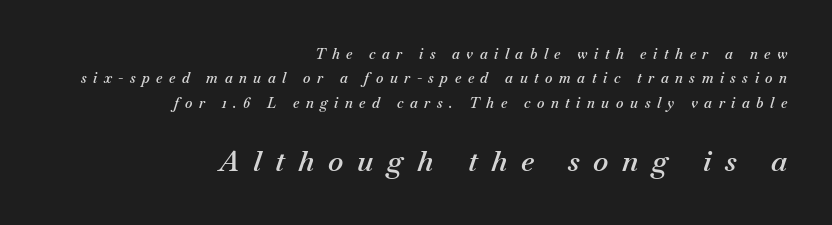
Bold? Not quite — semibold, heavier than regular but stopping short. Does the copy run flush right? Yes — the right margin is perfectly even. Each letter keeps its own natural width here, so spacing adapts to shape. Inter-character spacing is expanded well beyond the font's built-in metrics. Scale increases going downward across the two blocks. The glyphs look as if they've been sheared to an angle.
